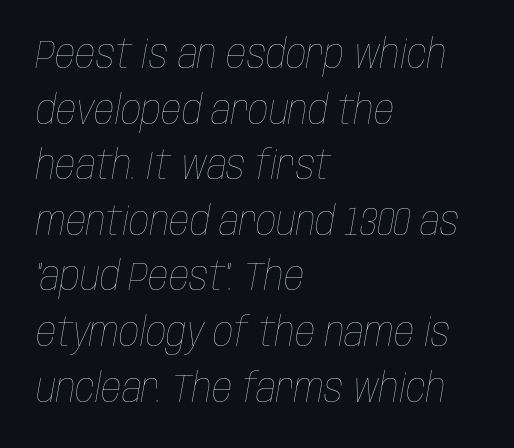
Q: Is the text bold? A: No.
Q: Is the text italic (slanted)? A: Yes, it leans right by about 10 degrees.
Q: Is the text underlined? A: No.
Q: How is the paragraph aligned? A: Left-aligned.
Q: Is the spacing between letters normal or unusually wide? A: Normal.
Q: Is the spacing between lines tight, normal or loose? A: Normal.
Q: Width (condensed, normal, or wide)? A: Condensed.
Q: Stroke contrast? A: Low.
Q: x-height? A: Large.
Q: Monospaced? A: No.
